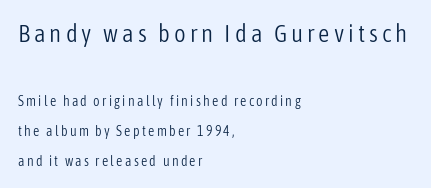
Q: Is the text bold? A: No.
Q: Is the text italic (slanted)? A: No, it is upright.
Q: Is the text underlined? A: No.
Q: How is the paragraph aligned? A: Left-aligned.
Q: Is the spacing between lines tight, normal or loose? A: Loose.
Q: Which block of text is set in a larger size, the first (top) or the second (bottom)? A: The first (top) one.
